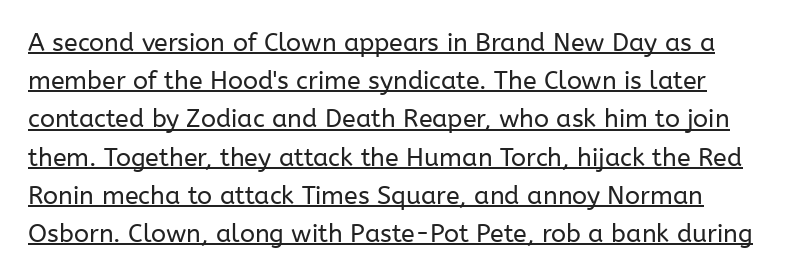
{"italic": "no", "bold": "no", "underline": "yes", "line_spacing": "normal", "line_spacing_ratio": 1.53, "letter_spacing": "normal", "letter_spacing_em": 0.0, "glyph_px": 25}
